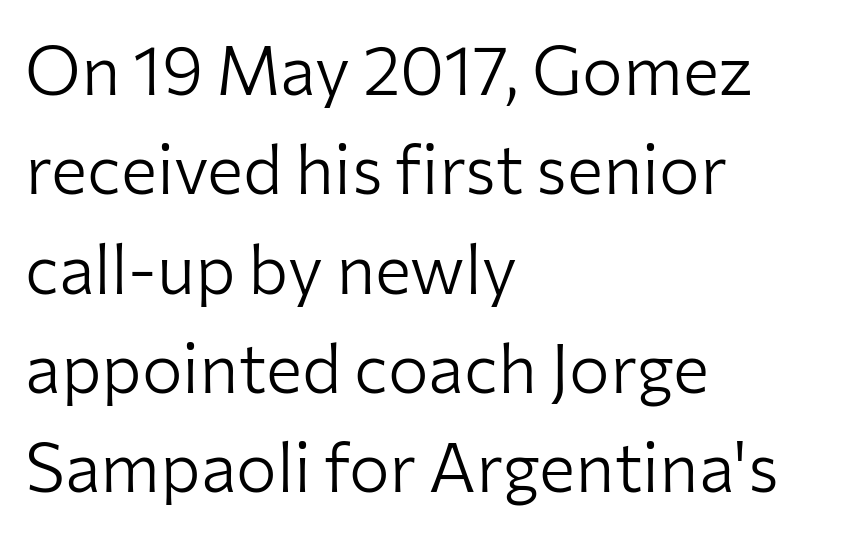
The passage shown has conventional tracking throughout. Is there any slant? The stems are plumb. Rule under the text: the space is simply empty. All the whitespace from short lines collects on the right.
